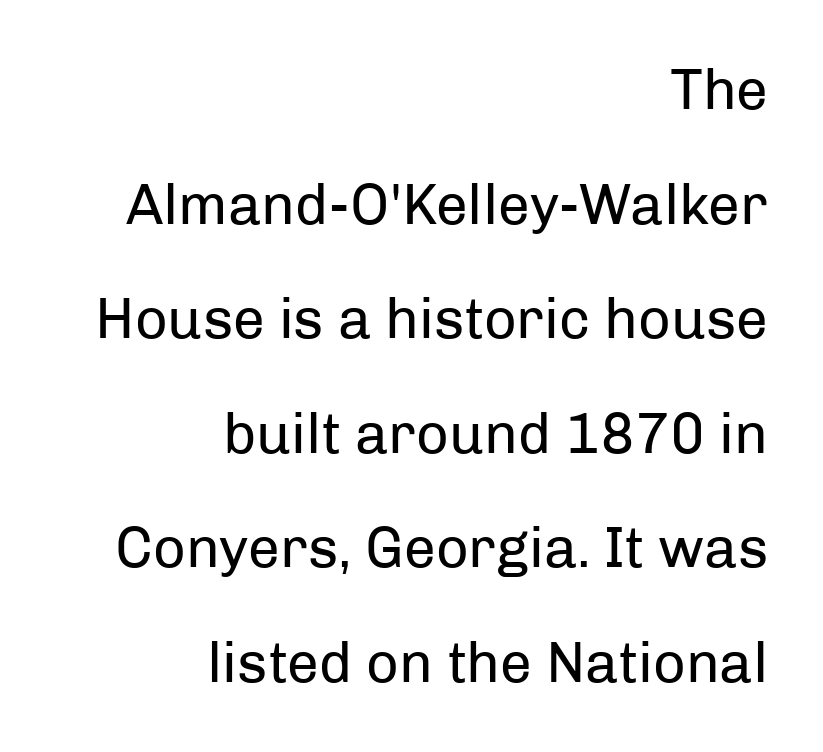
{"serif": "no", "italic": "no", "bold": "no", "weight": "regular", "width": "normal", "stroke_contrast": "low", "x_height": "medium", "monospaced": "no", "underline": "no", "align": "right", "line_spacing": "loose", "line_spacing_ratio": 2.01, "letter_spacing": "normal", "letter_spacing_em": 0.0, "glyph_px": 57}
